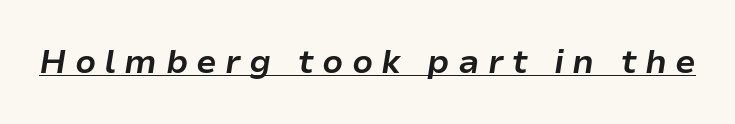
{"italic": "yes", "lean": "right", "slant_degrees": 9, "bold": "yes", "weight": "bold", "width": "normal", "stroke_contrast": "low", "x_height": "medium", "monospaced": "no", "underline": "yes", "letter_spacing": "wide", "letter_spacing_em": 0.25, "glyph_px": 33}
